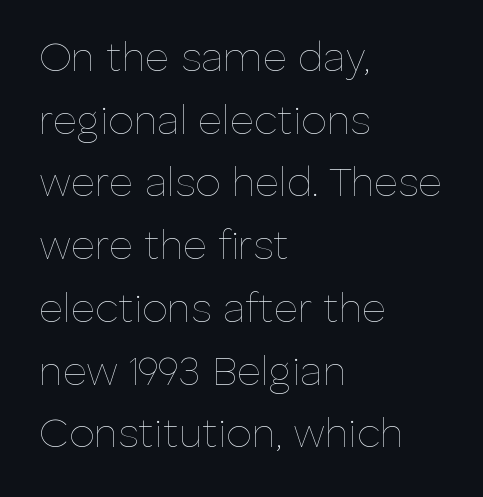
{"italic": "no", "bold": "no", "weight": "thin", "width": "normal", "stroke_contrast": "low", "x_height": "medium", "monospaced": "no", "underline": "no", "align": "left", "line_spacing": "normal", "line_spacing_ratio": 1.53, "letter_spacing": "normal", "letter_spacing_em": 0.0, "glyph_px": 41}
